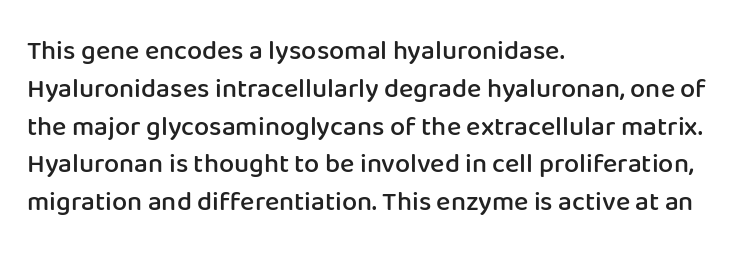
Q: Is the text bold? A: Semi-bold.
Q: Is the text italic (slanted)? A: No, it is upright.
Q: Is the text underlined? A: No.
Q: How is the paragraph aligned? A: Left-aligned.
Q: Is the spacing between letters normal or unusually wide? A: Normal.
Q: Is the spacing between lines tight, normal or loose? A: Normal.
